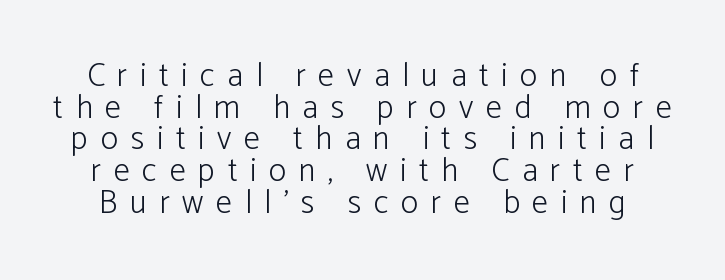
The image shows 33 px light sans-serif type, upright; set tight line spacing (0.96x), unusually wide letter spacing (+0.38 em), not underlined; low stroke contrast and a medium x-height.
